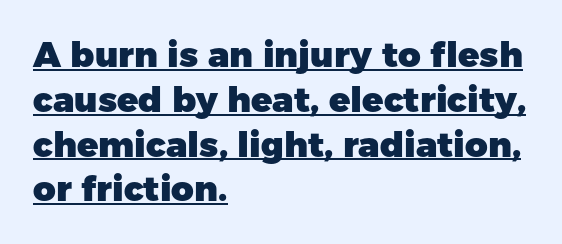
{"serif": "no", "italic": "no", "bold": "yes", "weight": "heavy", "width": "normal", "stroke_contrast": "low", "x_height": "medium", "monospaced": "no", "underline": "yes", "align": "left", "line_spacing": "normal", "line_spacing_ratio": 1.28, "letter_spacing": "normal", "letter_spacing_em": 0.0, "glyph_px": 35}
